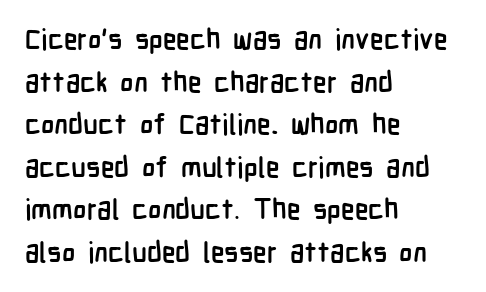
The image shows 28 px semibold, condensed sans-serif type, upright; set left-aligned, normal line spacing (1.52x), normal letter spacing, not underlined; low stroke contrast and a medium x-height.
